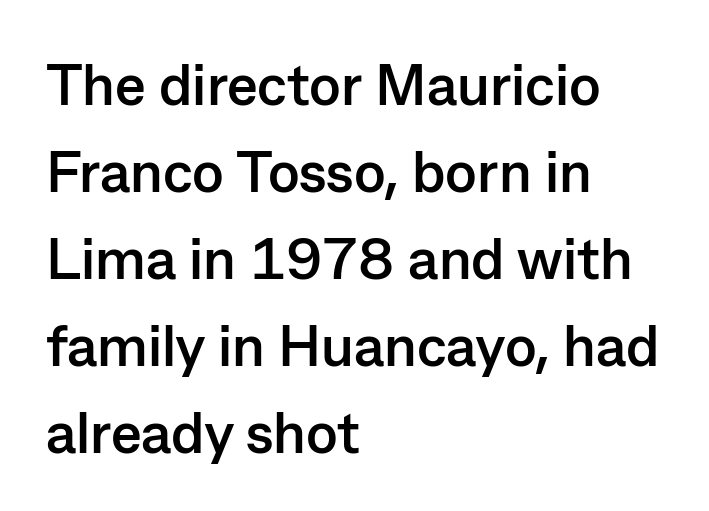
The image shows 58 px semibold sans-serif type, upright; set left-aligned, normal line spacing (1.5x), normal letter spacing, not underlined; low stroke contrast and a medium x-height.
